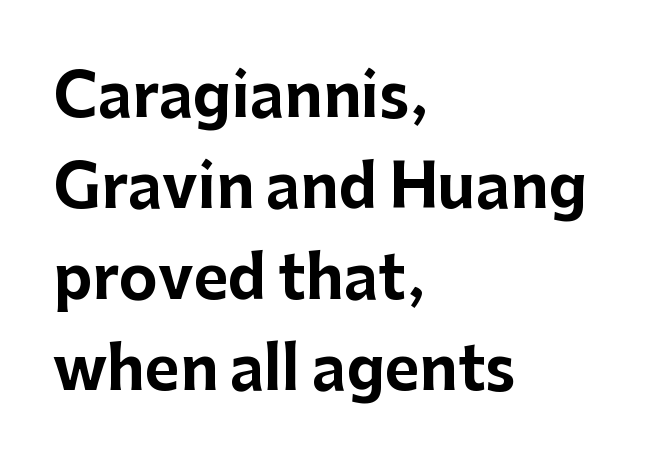
How are the letters spaced? Ordinarily, with no added tracking. The lettering holds an erect, upright posture throughout. Bold? Absolutely — the strokes are thick and heavy. Any mark beneath the type? The region is blank. The lines in this sample share a left origin and differ only in where they stop. A typesetter would label this face a sans.
